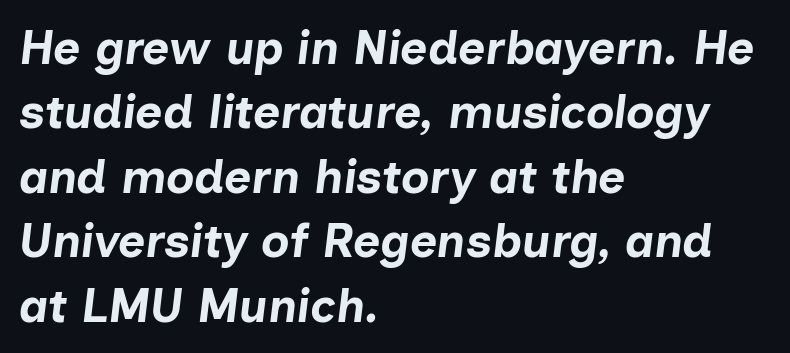
The image shows 47 px bold type, italic (leaning right); set left-aligned, normal line spacing (1.37x), normal letter spacing, not underlined; low stroke contrast and a medium x-height.
